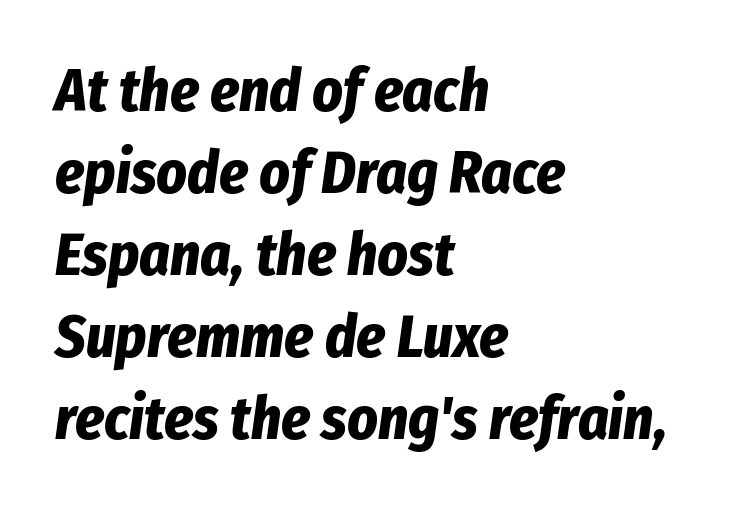
Compared with a centered layout, this one pins lines to the left instead. Stroke thickness is high; the sample reads as a true bold. Regular leading. Look at the tracking — it's just the regular setting, nothing added.
